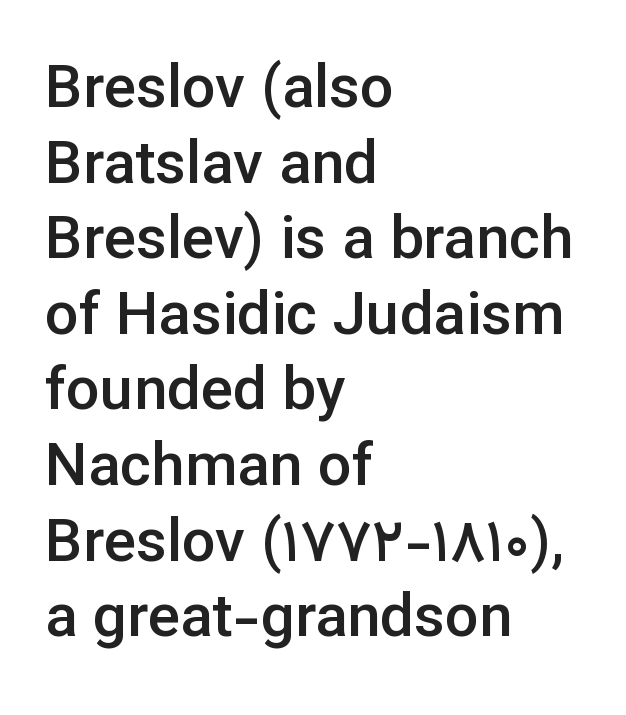
The image shows 60 px semibold sans-serif type, upright; set left-aligned, normal line spacing (1.26x), normal letter spacing, not underlined; low stroke contrast and a medium x-height.
